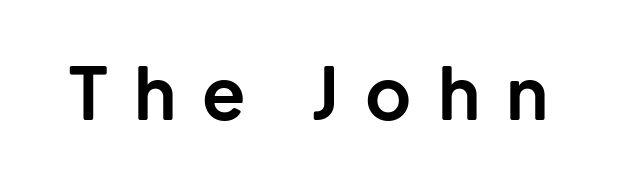
Q: Is the text bold? A: Yes.
Q: Is the text italic (slanted)? A: No, it is upright.
Q: Is the typeface a serif or a sans-serif typeface? A: Sans-serif.
Q: Is the text underlined? A: No.
Q: Is the spacing between letters normal or unusually wide? A: Unusually wide.
Q: Width (condensed, normal, or wide)? A: Normal.
Q: Stroke contrast? A: Low.
Q: x-height? A: Medium.
Q: Monospaced? A: No.
